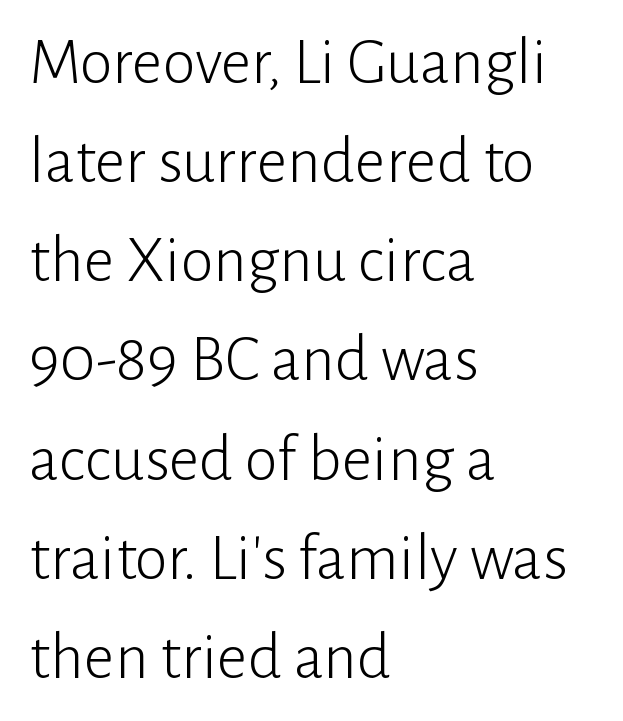
{"serif": "no", "italic": "no", "bold": "no", "weight": "light", "width": "normal", "stroke_contrast": "low", "x_height": "medium", "monospaced": "no", "underline": "no", "align": "left", "line_spacing": "normal", "line_spacing_ratio": 1.48, "letter_spacing": "normal", "letter_spacing_em": 0.0, "glyph_px": 67}
